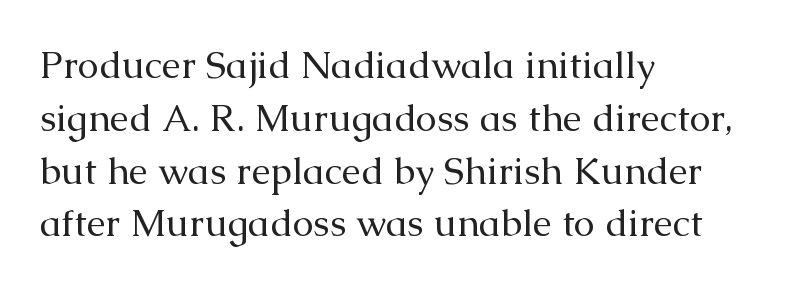
The image shows 38 px regular-weight serif type, upright; set left-aligned, normal line spacing (1.39x), normal letter spacing, not underlined; medium stroke contrast and a medium x-height.
